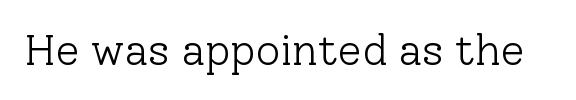
{"serif": "yes", "italic": "no", "bold": "no", "weight": "light", "width": "normal", "stroke_contrast": "low", "x_height": "medium", "monospaced": "no", "underline": "no", "letter_spacing": "normal", "letter_spacing_em": 0.0, "glyph_px": 43}
